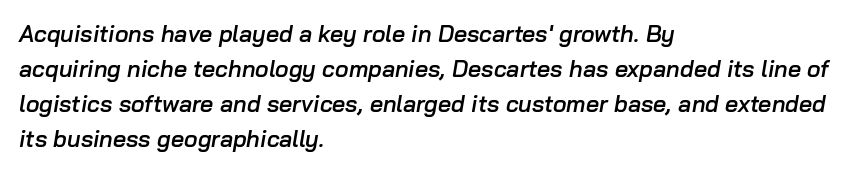
The image shows 23 px text type, italic (leaning right); set left-aligned, normal line spacing (1.52x), normal letter spacing, not underlined.
